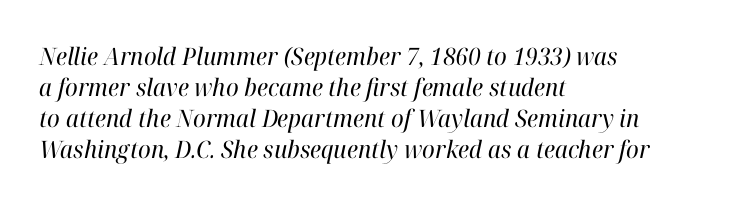
Q: Is the text bold? A: No.
Q: Is the text italic (slanted)? A: Yes, it leans right by about 12 degrees.
Q: Is the text underlined? A: No.
Q: How is the paragraph aligned? A: Left-aligned.
Q: Is the spacing between letters normal or unusually wide? A: Normal.
Q: Is the spacing between lines tight, normal or loose? A: Normal.
